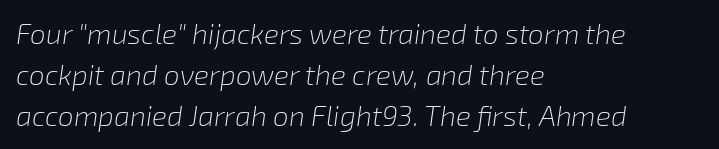
The image shows 28 px light type, italic (leaning right); set left-aligned, normal line spacing (1.47x), normal letter spacing, not underlined; low stroke contrast and a medium x-height.
